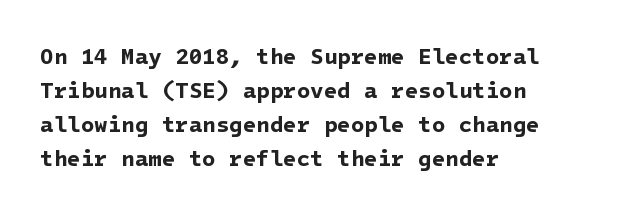
Q: Is the text bold? A: Yes.
Q: Is the text underlined? A: No.
Q: How is the paragraph aligned? A: Left-aligned.
Q: Is the spacing between letters normal or unusually wide? A: Normal.
Q: Is the spacing between lines tight, normal or loose? A: Normal.
